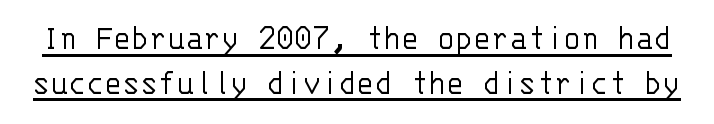
The characters display no serif detailing; their extremities are plain. The weight would be labelled regular, book, light, or lighter still. Each line of the rendering has a horizontal stroke beneath the glyphs. Think of a typewriter: that constant character pitch is what you see here.
